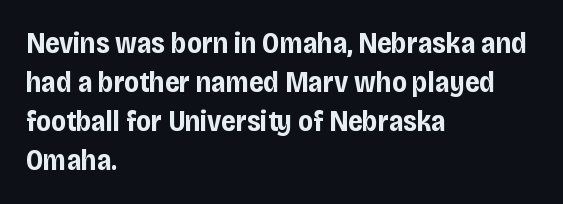
Q: Is the text bold? A: Yes.
Q: Is the text italic (slanted)? A: No, it is upright.
Q: Is the typeface a serif or a sans-serif typeface? A: Sans-serif.
Q: Is the text underlined? A: No.
Q: How is the paragraph aligned? A: Left-aligned.
Q: Is the spacing between letters normal or unusually wide? A: Normal.
Q: Is the spacing between lines tight, normal or loose? A: Normal.
Q: Width (condensed, normal, or wide)? A: Condensed.
Q: Stroke contrast? A: Low.
Q: x-height? A: Large.
Q: Monospaced? A: No.
